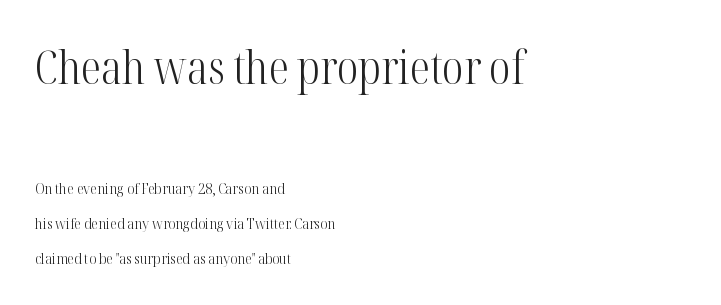
The image shows 45 px light, condensed serif type, upright; set left-aligned, loose line spacing (2.35x), normal letter spacing, not underlined; the first (top) block is 3.0x larger; high stroke contrast and a medium x-height.
